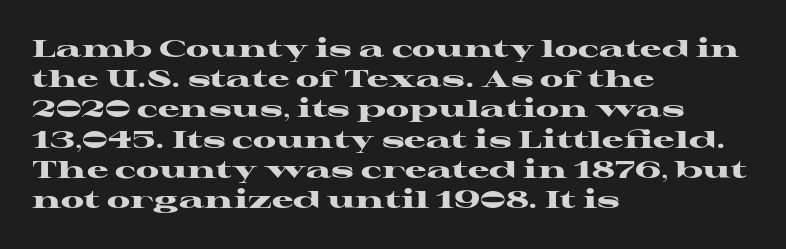
The image shows 24 px bold type, upright; set left-aligned, normal line spacing (1.26x), normal letter spacing, not underlined.
